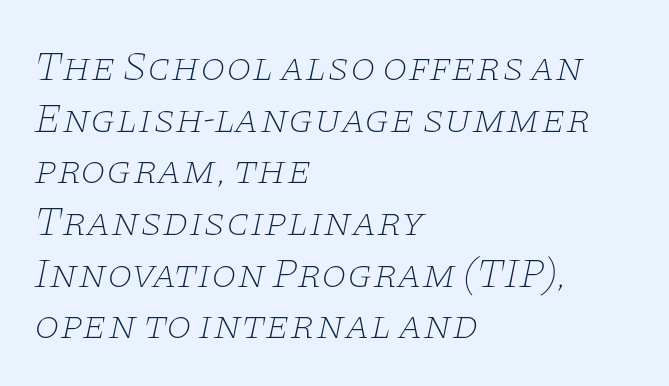
The image shows 41 px thin, wide serif type, italic (leaning right); set left-aligned, normal line spacing (1.26x), normal letter spacing, not underlined; low stroke contrast and a large x-height.
